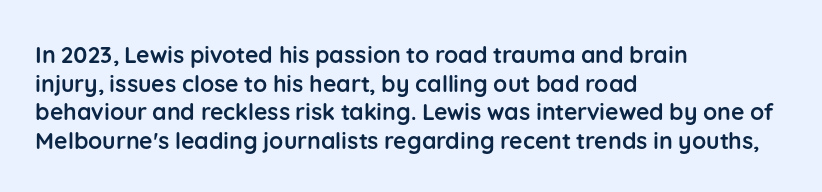
{"italic": "no", "bold": "yes", "underline": "no", "align": "left", "line_spacing_ratio": 1.24, "letter_spacing": "normal", "letter_spacing_em": 0.0, "glyph_px": 23}
